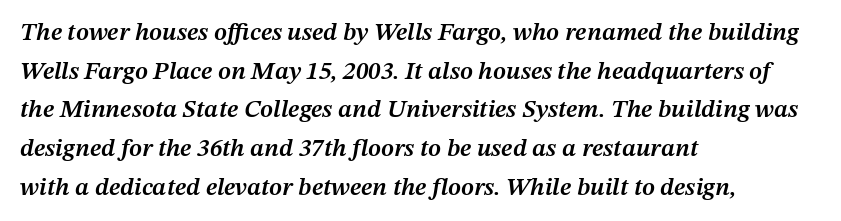
{"italic": "yes", "lean": "right", "slant_degrees": 12, "bold": "semi", "underline": "no", "align": "left", "line_spacing": "normal", "line_spacing_ratio": 1.55, "letter_spacing": "normal", "letter_spacing_em": 0.0, "glyph_px": 25}
